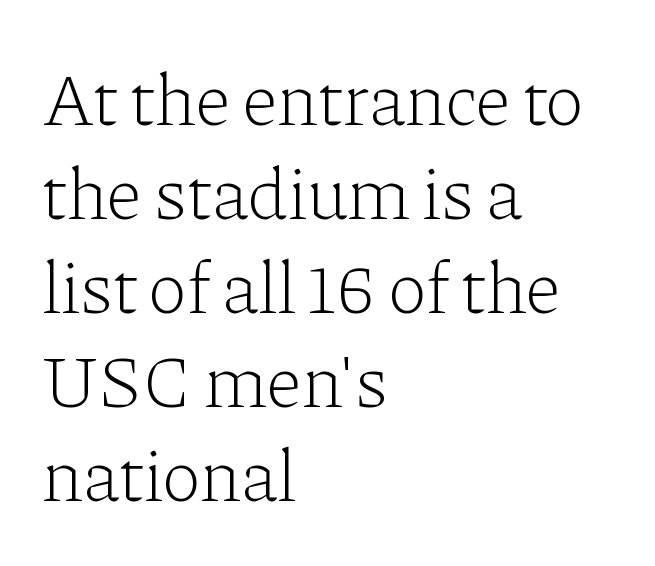
Q: Is the text bold? A: No.
Q: Is the text italic (slanted)? A: No, it is upright.
Q: Is the typeface a serif or a sans-serif typeface? A: Serif.
Q: Is the text underlined? A: No.
Q: How is the paragraph aligned? A: Left-aligned.
Q: Is the spacing between letters normal or unusually wide? A: Normal.
Q: Is the spacing between lines tight, normal or loose? A: Normal.
Q: Width (condensed, normal, or wide)? A: Normal.
Q: Stroke contrast? A: Low.
Q: x-height? A: Medium.
Q: Monospaced? A: No.
